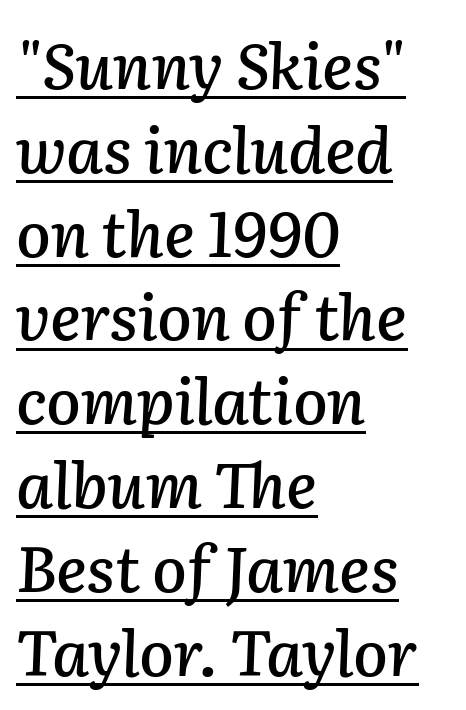
Has an underline been added? It has. The rendering uses natural spacing where letterforms have individual widths. Vertically, the passage feels balanced, rows spaced as you'd expect. The setting favours the left margin, as ordinary paragraphs usually do. The horizontal fit of the characters is conventional and even. Notice how the stems are inclined rather than vertical — that's the hallmark of italics.
